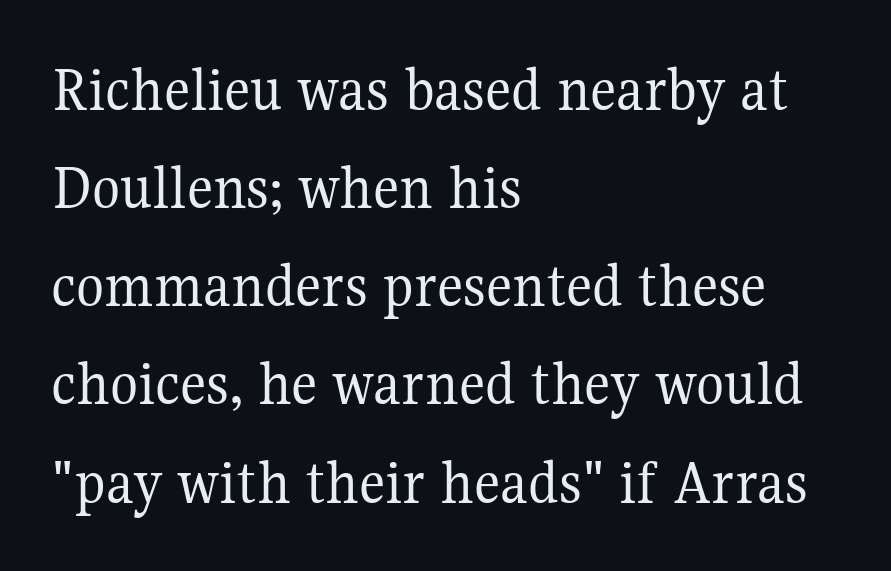
Just letters on the line, the space beneath them empty. A student would call this left alignment; a typographer would say flush left, rag right. The rendering uses natural spacing where letterforms have individual widths. Characters follow at the spacing the type designer built in. Is there any slant? The stems are plumb. Regarding serifs, this sample has them.
